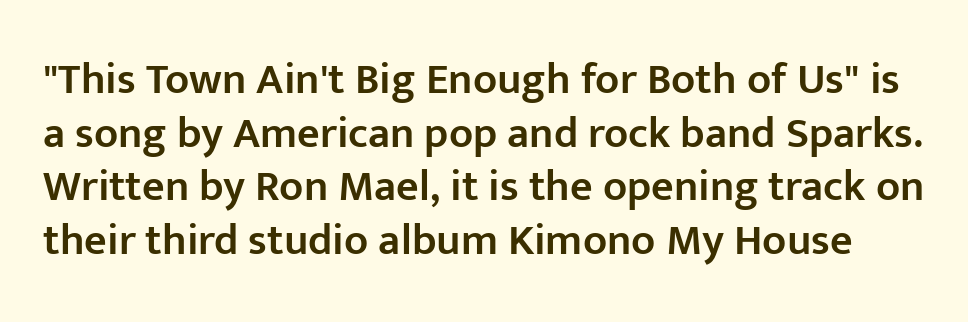
The image shows 44 px semibold sans-serif type, upright; set line spacing 1.22x, normal letter spacing, not underlined; low stroke contrast and a medium x-height.
